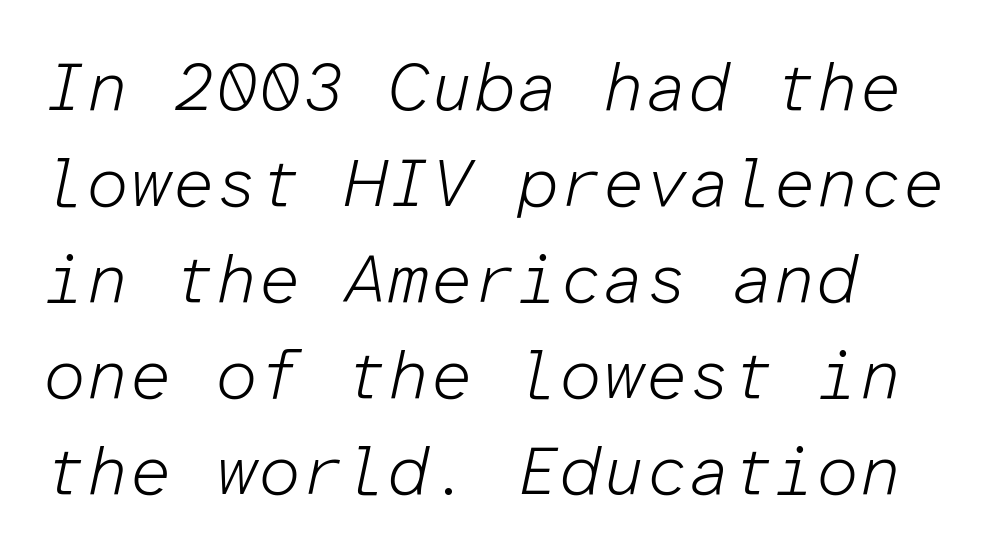
The image shows 68 px light type, italic (leaning right), monospaced; set left-aligned, normal line spacing (1.41x), normal letter spacing, not underlined; low stroke contrast and a medium x-height.
